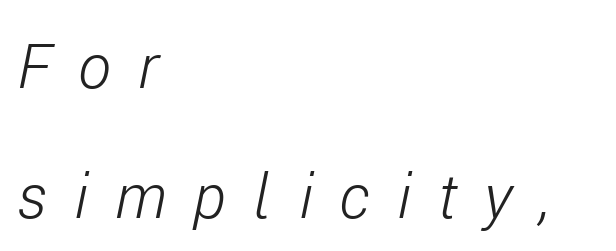
Unmarked baselines from the first word to the last. The rendering anchors every line to the left-hand side. The letters advance in unequal steps, a hallmark of proportional type. If you measured baseline to baseline, you'd find a long distance. This sample uses expanded letter spacing, leaving extra air between glyphs. Counters stay open thanks to moderate or lighter strokes.
